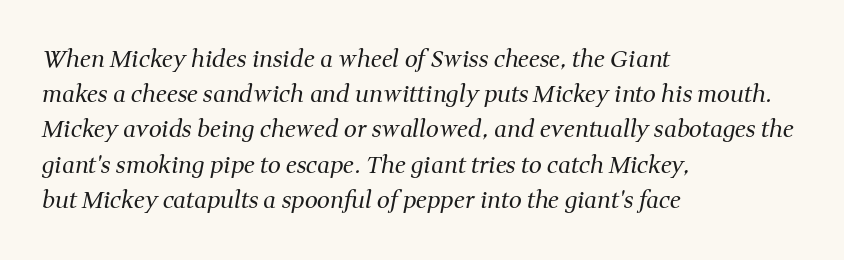
The image shows 23 px text type, italic (leaning right); set left-aligned, normal line spacing (1.53x), normal letter spacing, not underlined.
